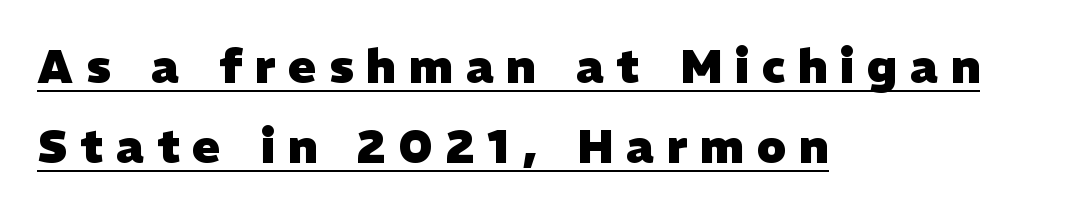
The strokes are fattened all the way to bold. Emphasis is given by a line drawn under the lettering. These lines stack with their left ends in a neat column. In terms of letterspacing, this is a distinctly airy, spread setting. The letters carry no serifs — their stems end cleanly without finishing strokes.
